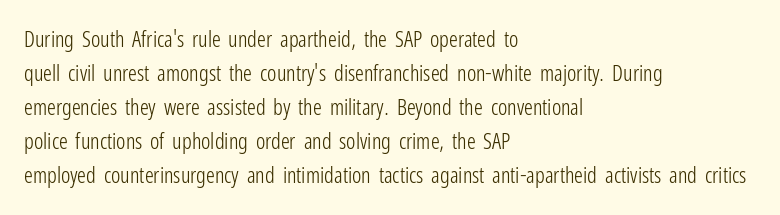
Q: Is the text bold? A: No.
Q: Is the text italic (slanted)? A: No, it is upright.
Q: Is the text underlined? A: No.
Q: How is the paragraph aligned? A: Left-aligned.
Q: Is the spacing between letters normal or unusually wide? A: Normal.
Q: Is the spacing between lines tight, normal or loose? A: Normal.
